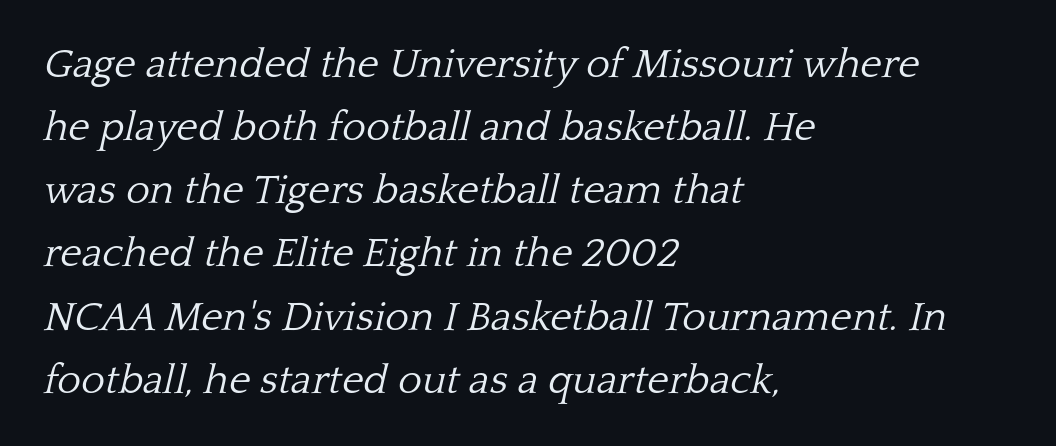
{"serif": "yes", "italic": "yes", "lean": "right", "slant_degrees": 13, "bold": "no", "weight": "light", "width": "normal", "stroke_contrast": "low", "x_height": "medium", "monospaced": "no", "underline": "no", "align": "left", "line_spacing": "normal", "line_spacing_ratio": 1.54, "letter_spacing": "normal", "letter_spacing_em": 0.0, "glyph_px": 41}
